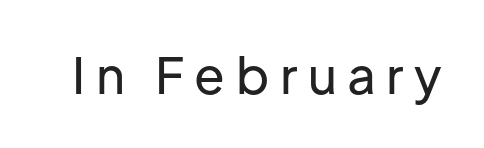
Between one letter and the next there's a generous, obvious gap. Stroke terminals: plain, sans-serif. You could not count columns in this text — the font is proportionally spaced. Unmarked baselines from the first word to the last.
